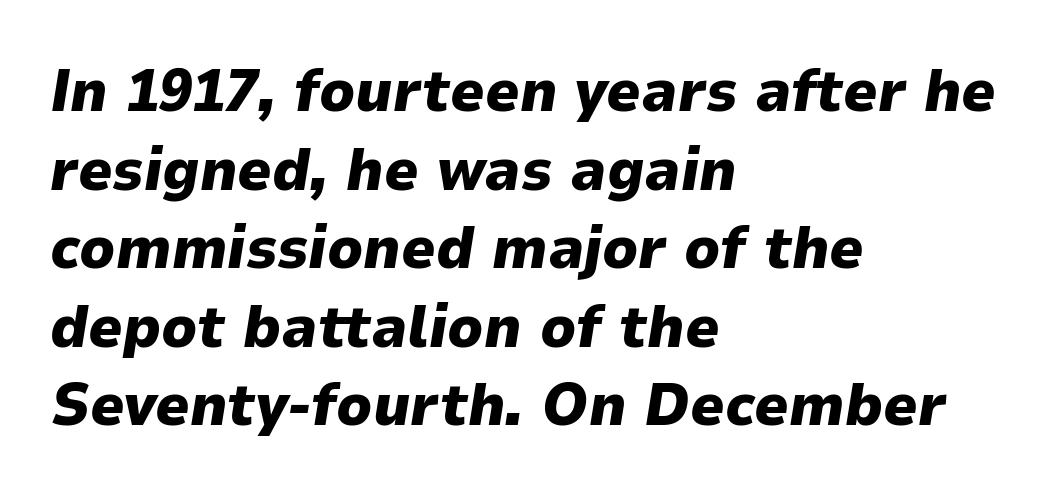
{"italic": "yes", "lean": "right", "slant_degrees": 9, "bold": "yes", "weight": "heavy", "width": "normal", "stroke_contrast": "low", "x_height": "medium", "monospaced": "no", "underline": "no", "align": "left", "line_spacing": "normal", "line_spacing_ratio": 1.31, "letter_spacing": "normal", "letter_spacing_em": 0.0, "glyph_px": 60}
